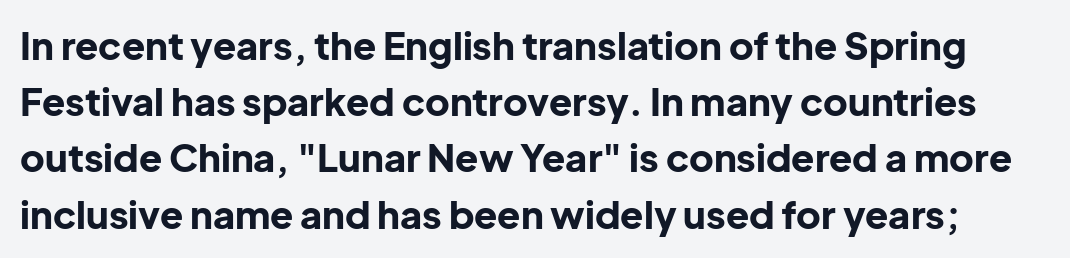
Nobody touched the tracking dial on this one. The rendering shows plain stroke endings on the letterforms — a sans-serif design. Strong, thick strokes mark this as bold type. Each letter keeps its own natural width here, so spacing adapts to shape. Descenders are the only things crossing below the line. Leading matches the norm, producing a regular column.
